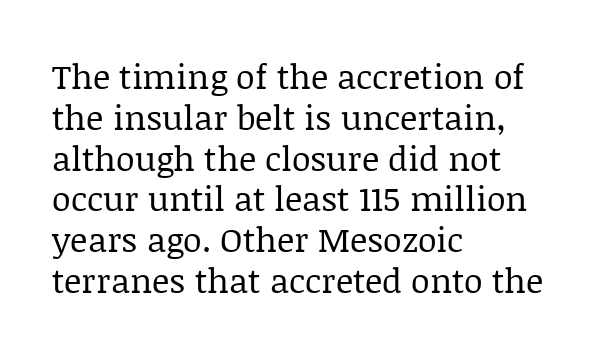
The image shows 34 px regular-weight serif type, upright; set left-aligned, line spacing 1.2x, normal letter spacing, not underlined; low stroke contrast and a large x-height.
